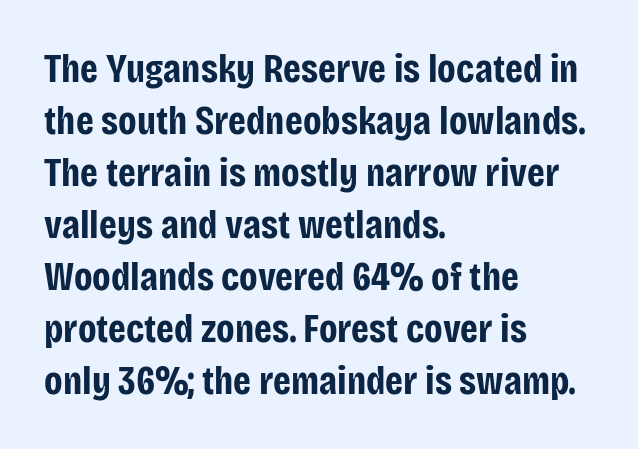
Q: Is the text bold? A: Yes.
Q: Is the text italic (slanted)? A: No, it is upright.
Q: Is the typeface a serif or a sans-serif typeface? A: Sans-serif.
Q: Is the text underlined? A: No.
Q: How is the paragraph aligned? A: Left-aligned.
Q: Is the spacing between letters normal or unusually wide? A: Normal.
Q: Is the spacing between lines tight, normal or loose? A: Normal.
Q: Width (condensed, normal, or wide)? A: Condensed.
Q: Stroke contrast? A: Low.
Q: x-height? A: Large.
Q: Monospaced? A: No.
